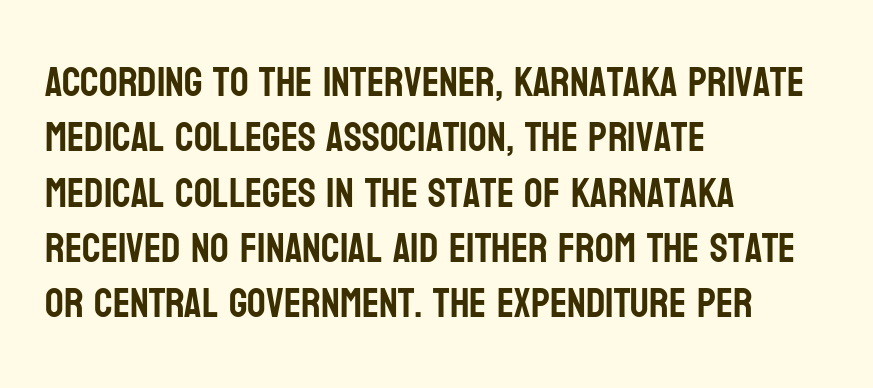
Q: Is the text italic (slanted)? A: No, it is upright.
Q: Is the typeface a serif or a sans-serif typeface? A: Sans-serif.
Q: Is the text underlined? A: No.
Q: How is the paragraph aligned? A: Left-aligned.
Q: Is the spacing between letters normal or unusually wide? A: Normal.
Q: Is the spacing between lines tight, normal or loose? A: Normal.
Q: Width (condensed, normal, or wide)? A: Condensed.
Q: Stroke contrast? A: Low.
Q: x-height? A: Large.
Q: Monospaced? A: No.
